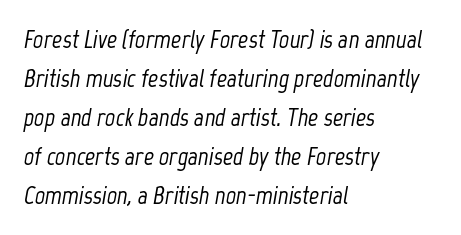
{"italic": "yes", "lean": "right", "slant_degrees": 12, "underline": "no", "align": "left", "line_spacing": "normal", "line_spacing_ratio": 1.56, "letter_spacing": "normal", "letter_spacing_em": 0.0, "glyph_px": 25}
